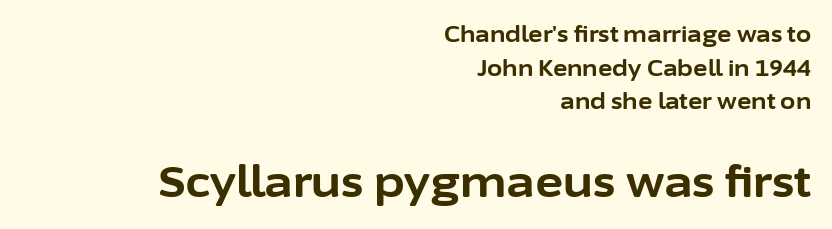
The zone under the glyphs is completely vacant. Note: no serifs on the glyphs. Is this a fixed-width face? No — the glyphs have proportional, varying widths. These lines keep a tight, regular rhythm from letter to letter. Thick stems and heavy bowls — unmistakably bold.
